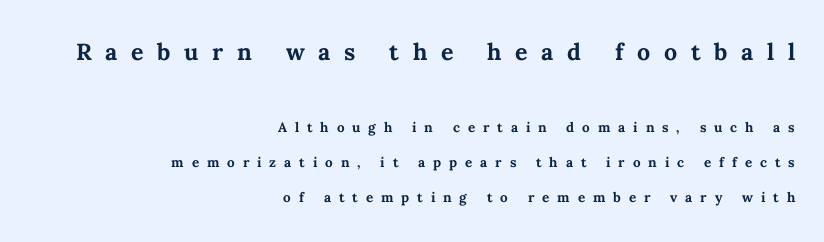
The image shows 31 px semibold type, upright; set right-aligned, loose line spacing (1.95x), unusually wide letter spacing (+0.44 em), not underlined; the first (top) block is 1.72x larger; medium stroke contrast and a medium x-height.
